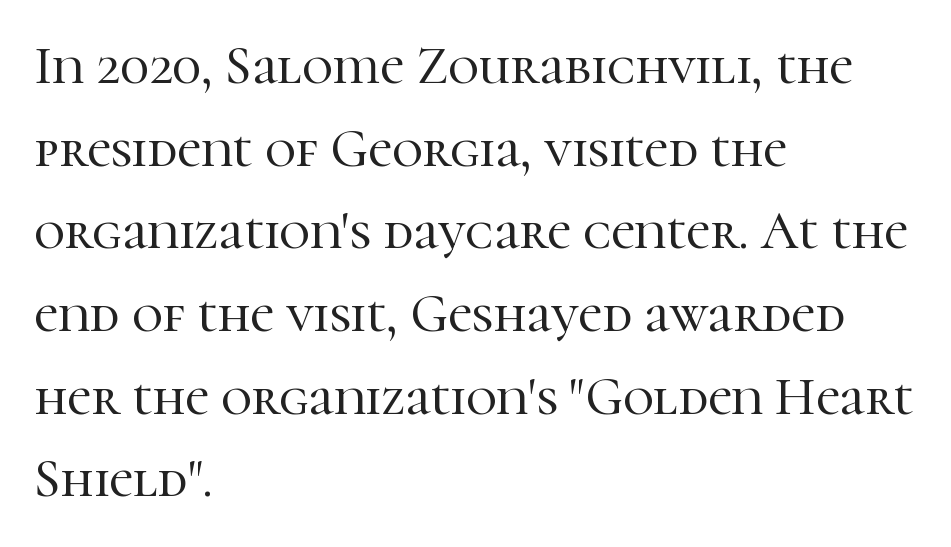
Q: Is the text italic (slanted)? A: No, it is upright.
Q: Is the typeface a serif or a sans-serif typeface? A: Serif.
Q: Is the text underlined? A: No.
Q: How is the paragraph aligned? A: Left-aligned.
Q: Is the spacing between letters normal or unusually wide? A: Normal.
Q: Is the spacing between lines tight, normal or loose? A: Normal.
Q: Width (condensed, normal, or wide)? A: Normal.
Q: Stroke contrast? A: High.
Q: x-height? A: Medium.
Q: Monospaced? A: No.
